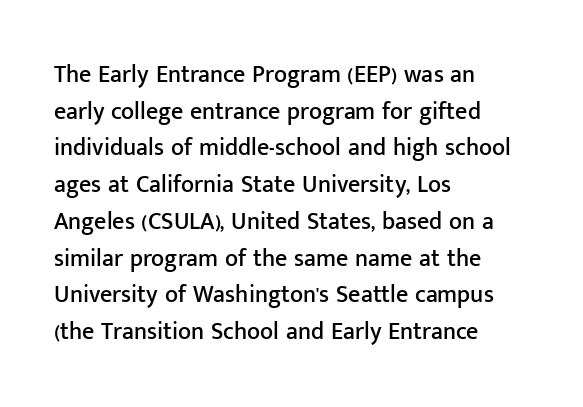
The image shows 24 px text type, upright; set left-aligned, normal line spacing (1.53x), normal letter spacing, not underlined.
